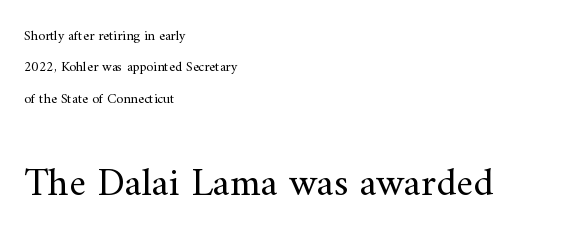
Vertically, the passage feels expansive, rows floating well apart. Ink coverage per letter is moderate at most. Here the designer chose a conventional face with non-uniform glyph widths. The area under the type is left untouched. How are the letters spaced? Ordinarily, with no added tracking. These lines were composed using upright roman letters.
